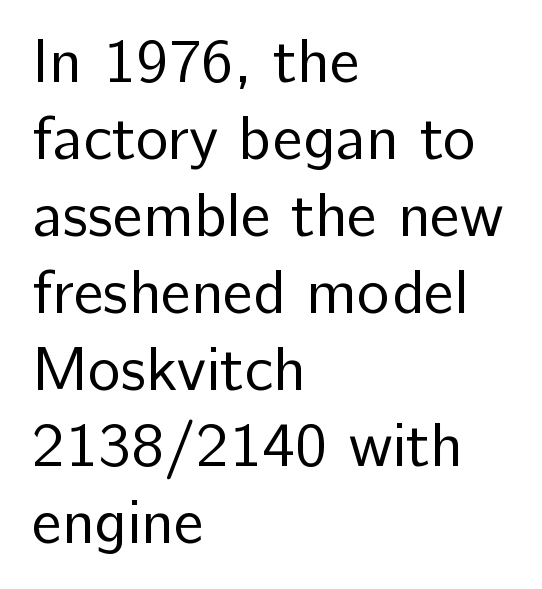
The image shows 62 px regular-weight sans-serif type, upright; set left-aligned, line spacing 1.24x, normal letter spacing, not underlined; low stroke contrast and a medium x-height.
